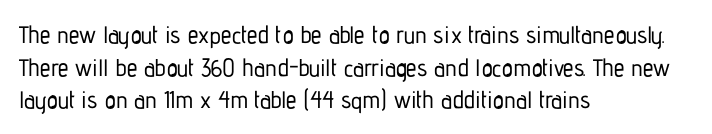
The vertical gap from one line to the next is medium. The rendering keeps characters at their native spacing. The axis of the letterforms is exactly vertical. Bare-footed words on every line. In CSS terms this would be text-align: left.
